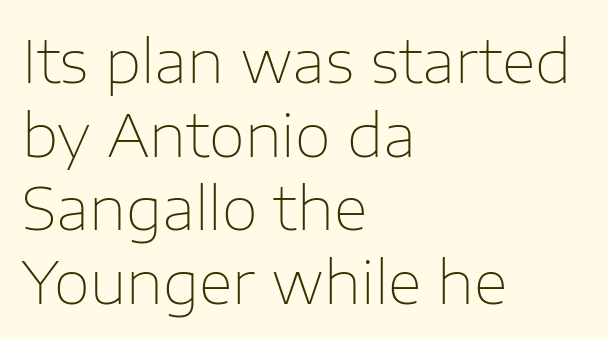
Notice how the passage keeps a crisp vertical edge on the left only. No chunkiness to these letters — they're not bold. Font category for this specimen: sans-serif. Between one letter and the next there's only the usual sliver of space.
